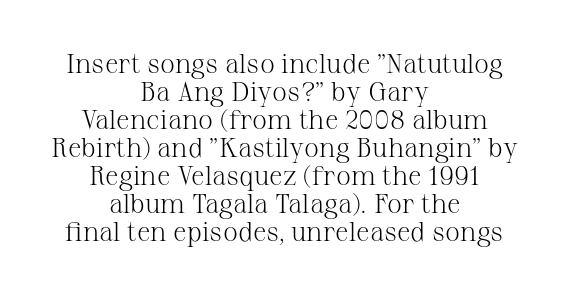
Q: Is the text bold? A: No.
Q: Is the text italic (slanted)? A: No, it is upright.
Q: Is the text underlined? A: No.
Q: How is the paragraph aligned? A: Centered.
Q: Is the spacing between letters normal or unusually wide? A: Normal.
Q: Is the spacing between lines tight, normal or loose? A: Tight.
